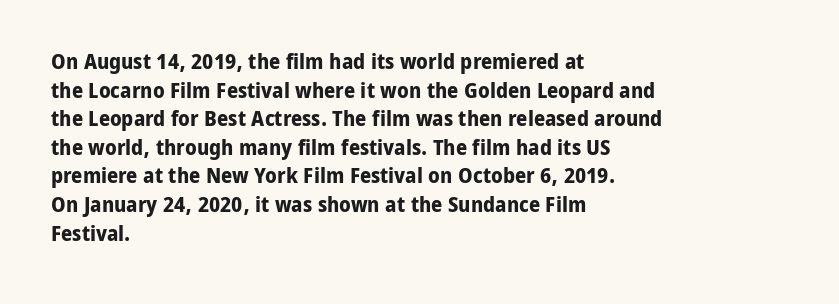
The image shows 22 px bold type, upright; set left-aligned, normal line spacing (1.3x), normal letter spacing, not underlined.
